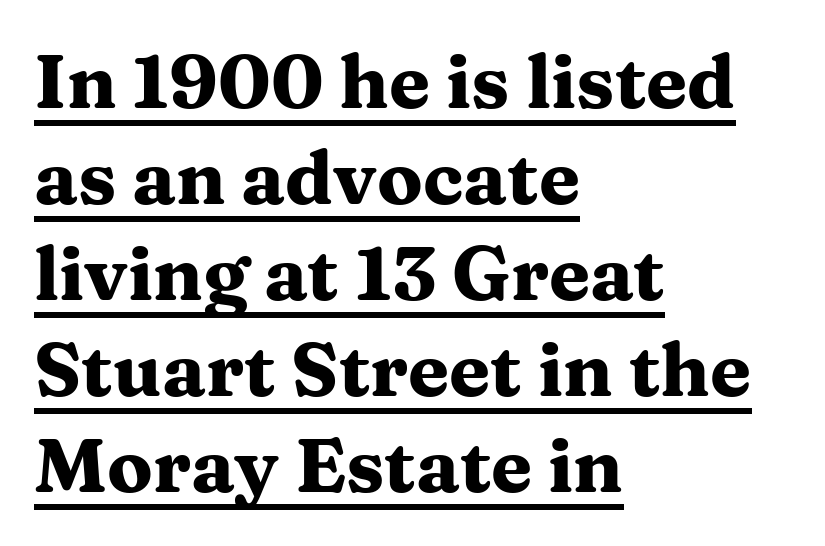
The image shows 75 px heavy, wide serif type, upright; set left-aligned, normal line spacing (1.28x), normal letter spacing, underlined; medium stroke contrast and a medium x-height.
